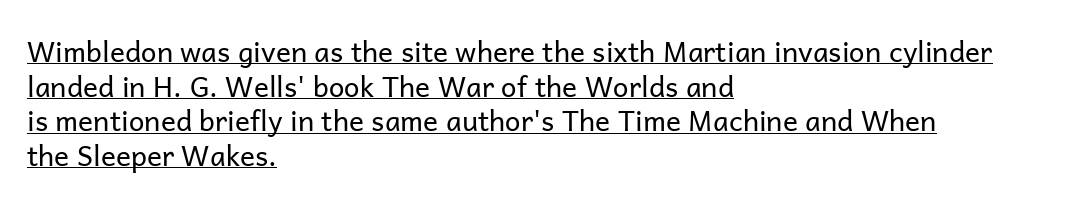
Q: Is the text bold? A: No.
Q: Is the text italic (slanted)? A: No, it is upright.
Q: Is the typeface a serif or a sans-serif typeface? A: Sans-serif.
Q: Is the text underlined? A: Yes.
Q: How is the paragraph aligned? A: Left-aligned.
Q: Is the spacing between letters normal or unusually wide? A: Normal.
Q: Width (condensed, normal, or wide)? A: Normal.
Q: Stroke contrast? A: Low.
Q: x-height? A: Medium.
Q: Monospaced? A: No.
